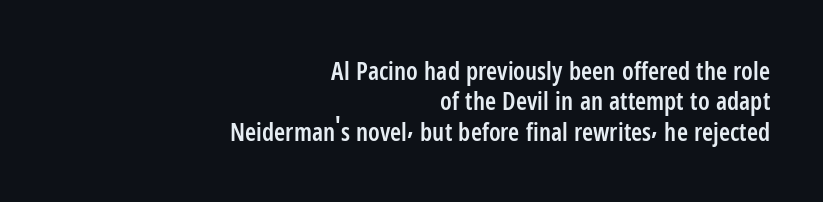
{"italic": "no", "bold": "semi", "underline": "no", "align": "right", "line_spacing_ratio": 1.22, "letter_spacing": "normal", "letter_spacing_em": 0.0, "glyph_px": 25}
